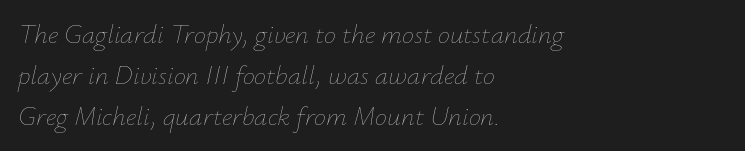
Q: Is the text bold? A: No.
Q: Is the text italic (slanted)? A: Yes, it leans right by about 12 degrees.
Q: Is the text underlined? A: No.
Q: How is the paragraph aligned? A: Left-aligned.
Q: Is the spacing between letters normal or unusually wide? A: Normal.
Q: Is the spacing between lines tight, normal or loose? A: Normal.
